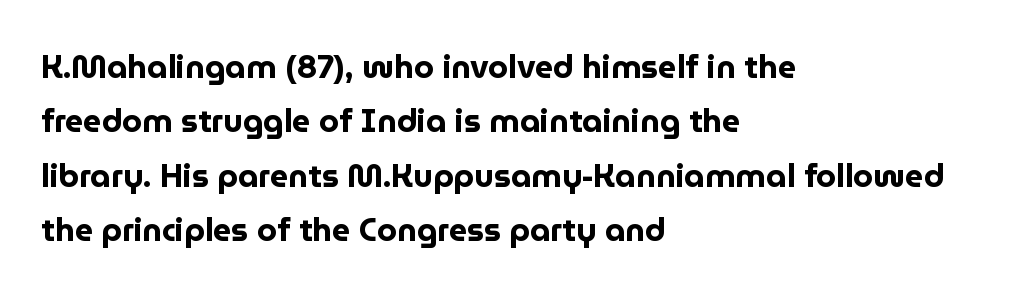
Plain, unruled lines of type. Students, this is bold: see how much ink each stroke carries. Designer's note — italics off, roman on. The characters display no serif detailing; their extremities are plain. Nobody touched the tracking dial on this one.
